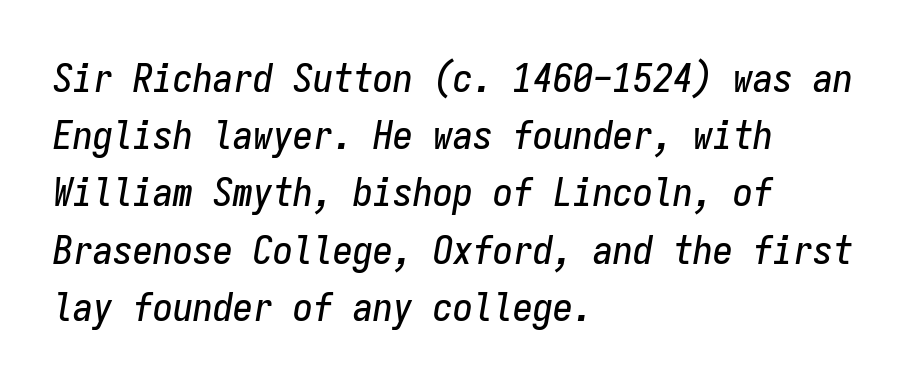
No extra tracking has been applied to these lines. Descenders hang freely into open space. The designer left line spacing at the default. All the whitespace from short lines collects on the right.
